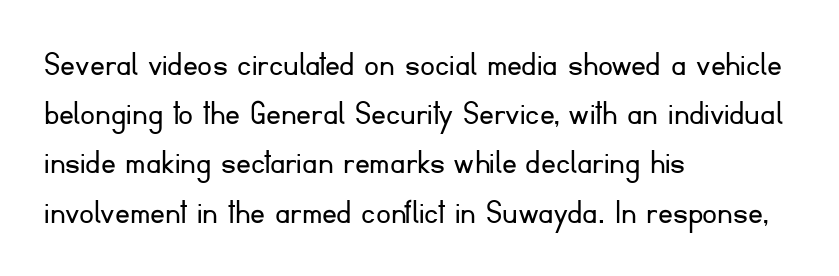
{"serif": "no", "italic": "no", "bold": "no", "weight": "light", "width": "normal", "stroke_contrast": "low", "x_height": "small", "monospaced": "no", "underline": "no", "align": "left", "line_spacing": "normal", "line_spacing_ratio": 1.33, "letter_spacing": "normal", "letter_spacing_em": 0.0, "glyph_px": 37}
